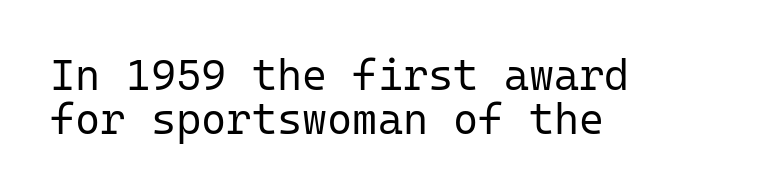
The image shows 43 px regular-weight sans-serif type, upright, monospaced; set left-aligned, tight line spacing (1.02x), normal letter spacing, not underlined; low stroke contrast and a medium x-height.
